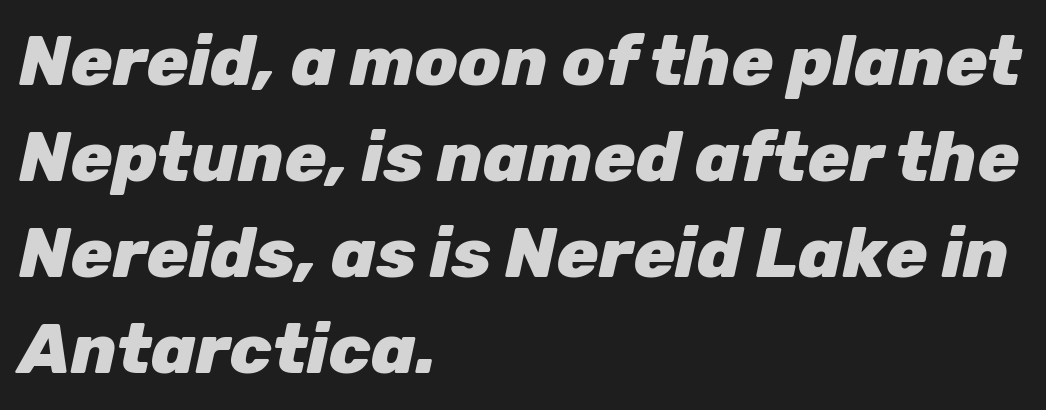
When letters slant like this, we call the style italic. Looks like regular typesetting: each glyph gets only the width it needs. The rendering uses a moderate line-height, typical for paragraphs. Each line starts at the same left margin while the right side varies. Plenty of ink on the page — the face is bold. Each word holds together tightly as a unit, with standard inter-letter gaps.
